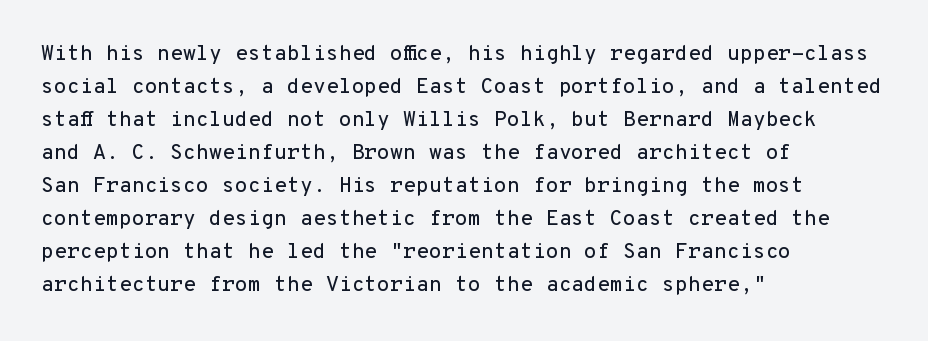
{"italic": "no", "underline": "no", "align": "left", "line_spacing": "normal", "line_spacing_ratio": 1.57, "letter_spacing": "normal", "letter_spacing_em": 0.0, "glyph_px": 21}
